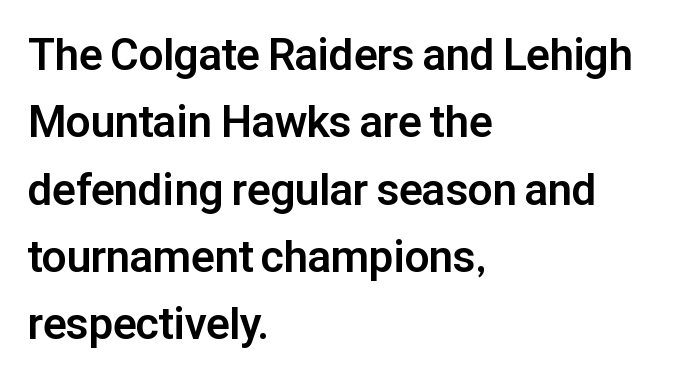
{"serif": "no", "italic": "no", "bold": "yes", "weight": "bold", "width": "normal", "stroke_contrast": "low", "x_height": "medium", "monospaced": "no", "underline": "no", "align": "left", "line_spacing": "normal", "line_spacing_ratio": 1.53, "letter_spacing": "normal", "letter_spacing_em": 0.0, "glyph_px": 44}
